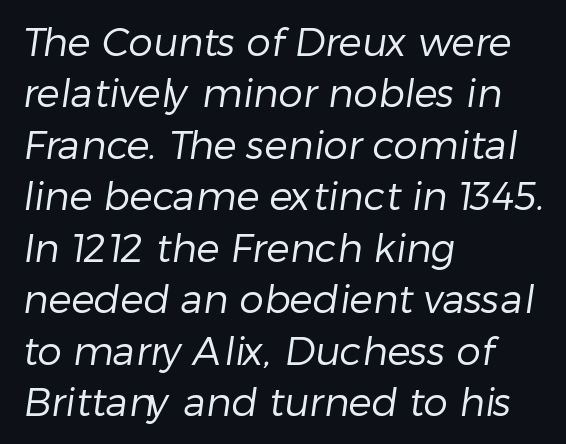
Q: Is the text bold? A: No.
Q: Is the typeface a serif or a sans-serif typeface? A: Sans-serif.
Q: Is the text underlined? A: No.
Q: How is the paragraph aligned? A: Left-aligned.
Q: Is the spacing between letters normal or unusually wide? A: Normal.
Q: Is the spacing between lines tight, normal or loose? A: Normal.
Q: Width (condensed, normal, or wide)? A: Normal.
Q: Stroke contrast? A: Low.
Q: x-height? A: Medium.
Q: Monospaced? A: No.
